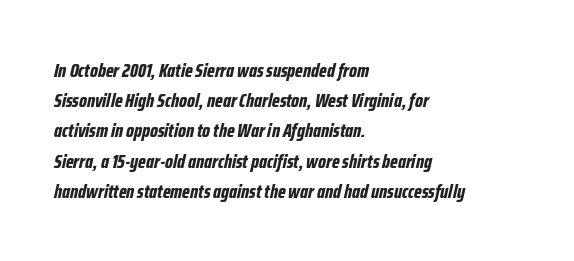
Honestly, there is no underline to notice here at all. Words appear dense and cohesive because spacing is normal. Evenly set lines give the paragraph a standard silhouette. Visually the block forms a straight wall on the left and a jagged coastline on the right.
